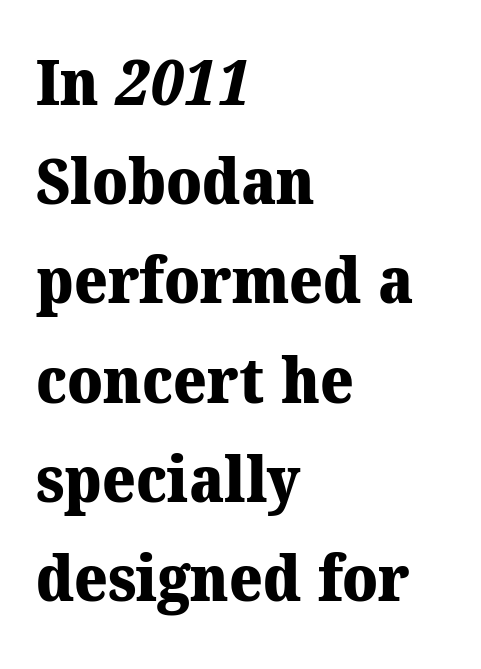
Q: Is the text bold? A: Yes.
Q: Is the typeface a serif or a sans-serif typeface? A: Serif.
Q: Is the text underlined? A: No.
Q: How is the paragraph aligned? A: Left-aligned.
Q: Is the spacing between letters normal or unusually wide? A: Normal.
Q: Is the spacing between lines tight, normal or loose? A: Normal.
Q: Width (condensed, normal, or wide)? A: Normal.
Q: Stroke contrast? A: Medium.
Q: x-height? A: Medium.
Q: Monospaced? A: No.
